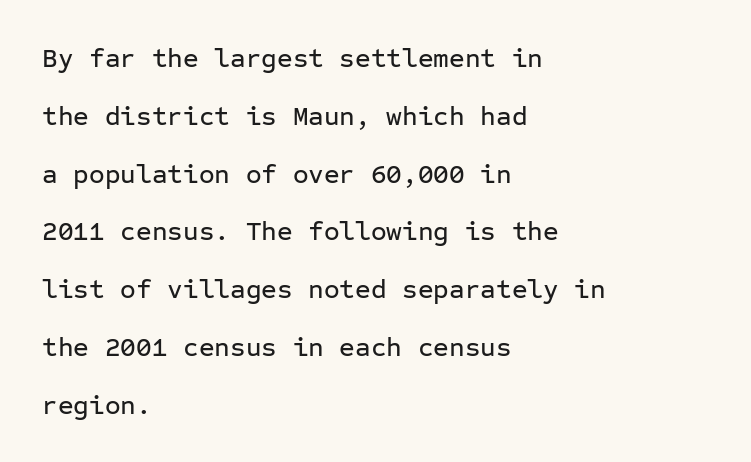
{"italic": "no", "underline": "no", "align": "left", "line_spacing": "loose", "line_spacing_ratio": 2.14, "letter_spacing": "normal", "letter_spacing_em": 0.0, "glyph_px": 27}
